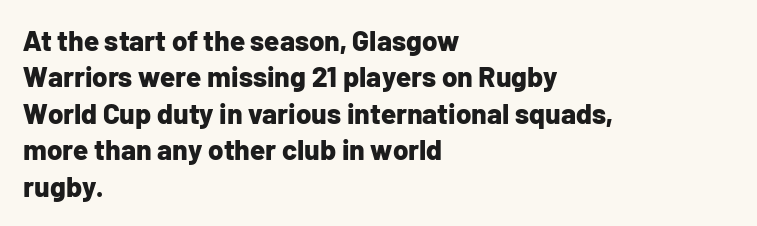
Q: Is the text bold? A: Yes.
Q: Is the text italic (slanted)? A: No, it is upright.
Q: Is the typeface a serif or a sans-serif typeface? A: Sans-serif.
Q: Is the text underlined? A: No.
Q: How is the paragraph aligned? A: Left-aligned.
Q: Is the spacing between letters normal or unusually wide? A: Normal.
Q: Is the spacing between lines tight, normal or loose? A: Normal.
Q: Width (condensed, normal, or wide)? A: Normal.
Q: Stroke contrast? A: Low.
Q: x-height? A: Medium.
Q: Monospaced? A: No.
